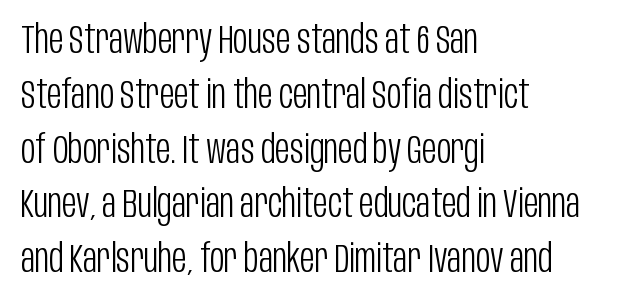
The image shows 40 px light, condensed sans-serif type, upright; set left-aligned, normal line spacing (1.37x), normal letter spacing, not underlined; low stroke contrast and a large x-height.
